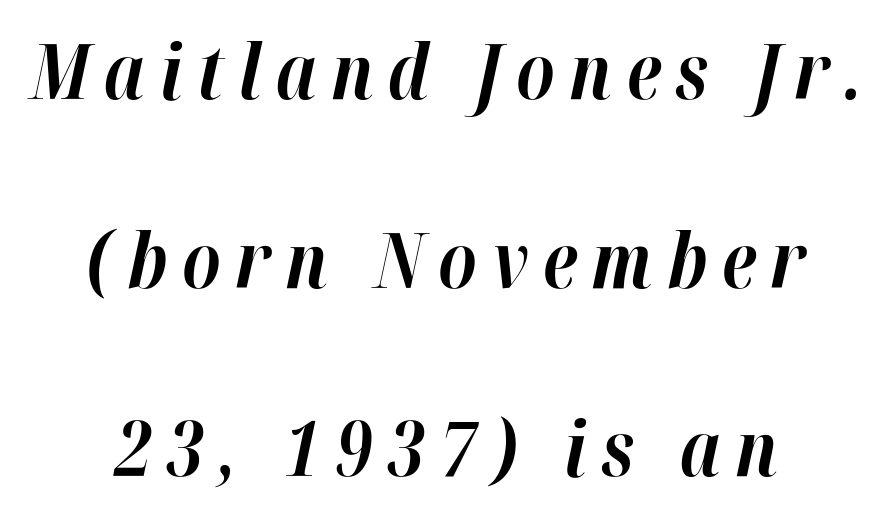
The image shows 77 px bold type, italic (leaning right); set centered, loose line spacing (2.45x), not underlined; high stroke contrast and a medium x-height.
